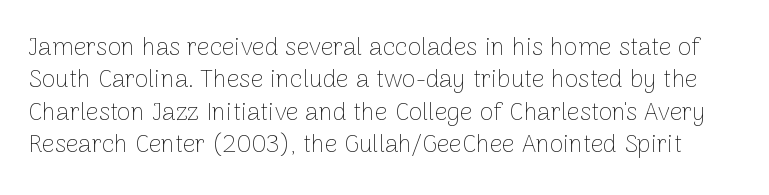
{"italic": "no", "bold": "no", "underline": "no", "line_spacing": "normal", "line_spacing_ratio": 1.3, "letter_spacing": "normal", "letter_spacing_em": 0.0, "glyph_px": 25}
